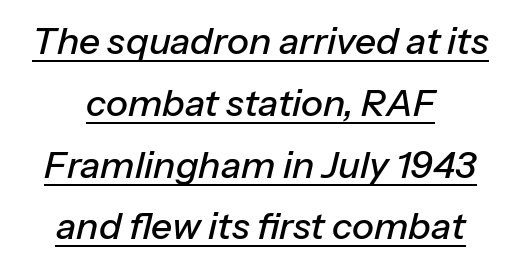
The image shows 37 px text type, italic (leaning right); set centered, normal line spacing (1.67x), normal letter spacing, underlined; low stroke contrast and a medium x-height.
